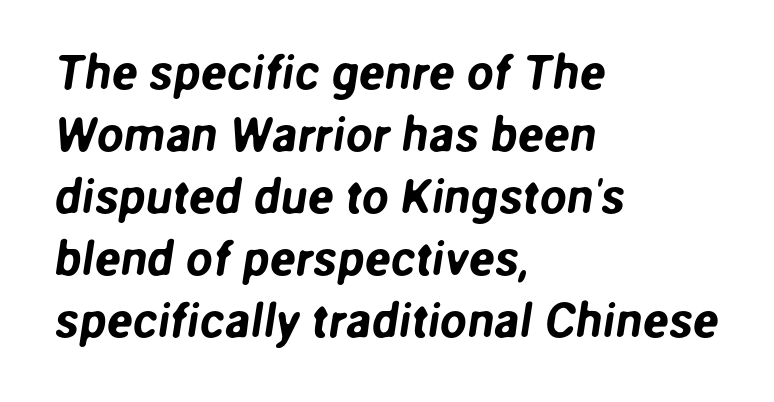
Q: Is the typeface a serif or a sans-serif typeface? A: Sans-serif.
Q: Is the text underlined? A: No.
Q: How is the paragraph aligned? A: Left-aligned.
Q: Is the spacing between letters normal or unusually wide? A: Normal.
Q: Is the spacing between lines tight, normal or loose? A: Normal.
Q: Width (condensed, normal, or wide)? A: Normal.
Q: Stroke contrast? A: Low.
Q: x-height? A: Medium.
Q: Monospaced? A: No.
